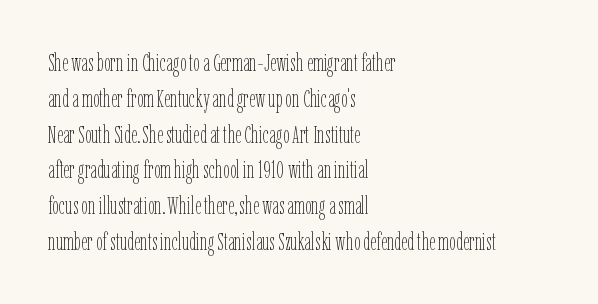
Q: Is the text bold? A: No.
Q: Is the text italic (slanted)? A: No, it is upright.
Q: Is the text underlined? A: No.
Q: How is the paragraph aligned? A: Left-aligned.
Q: Is the spacing between letters normal or unusually wide? A: Normal.
Q: Is the spacing between lines tight, normal or loose? A: Normal.
